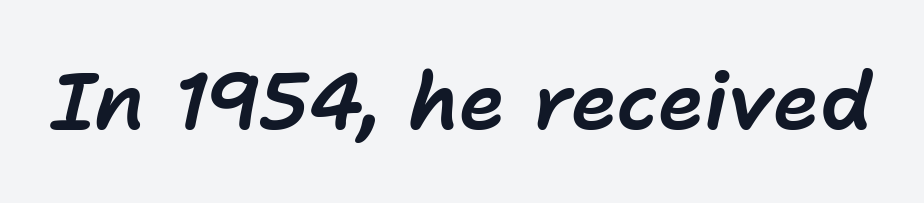
{"italic": "yes", "lean": "right", "slant_degrees": 11, "width": "normal", "stroke_contrast": "low", "x_height": "medium", "monospaced": "no", "underline": "no", "letter_spacing": "normal", "letter_spacing_em": 0.0, "glyph_px": 79}
